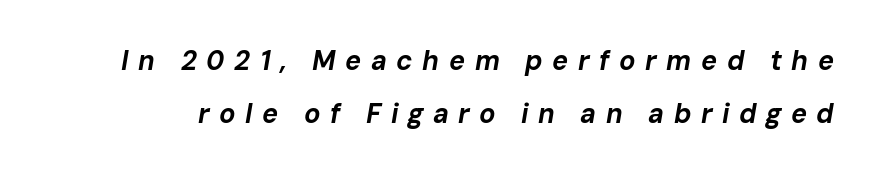
The image shows 27 px bold type, italic (leaning right); set loose line spacing (1.97x), unusually wide letter spacing (+0.35 em), not underlined.
